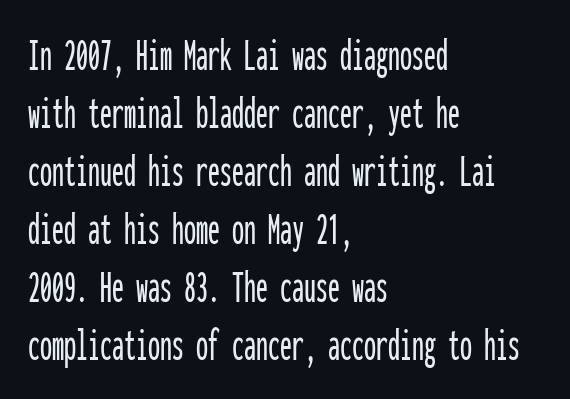
{"serif": "no", "italic": "no", "width": "condensed", "stroke_contrast": "low", "x_height": "medium", "monospaced": "yes", "underline": "no", "align": "left", "line_spacing_ratio": 1.21, "letter_spacing": "normal", "letter_spacing_em": 0.0, "glyph_px": 48}
